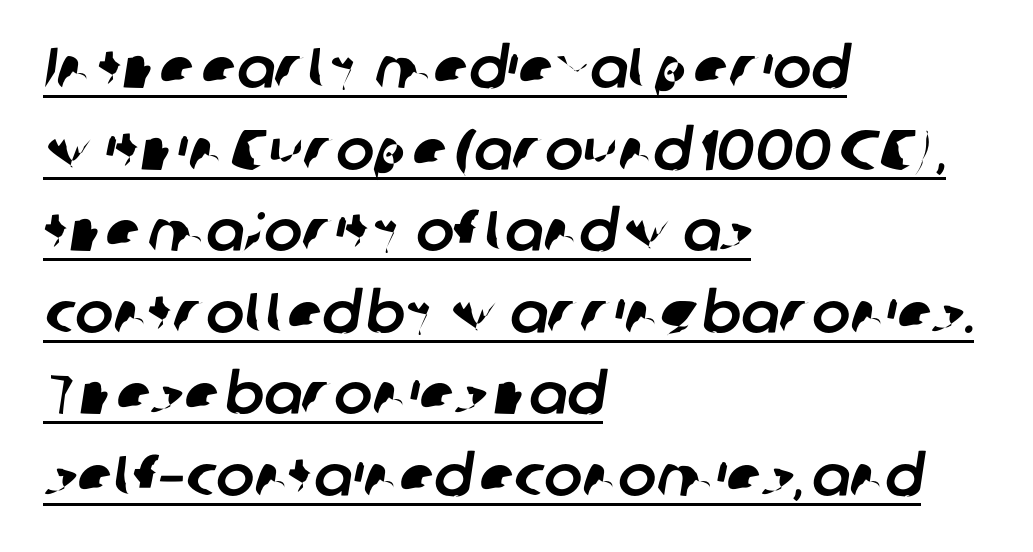
What's the leading like? Ordinary, nothing unusual. Quick note: underline on. Casual observation: everything's shoved over to the left. Spacing between characters is what you'd get straight out of the box. Letterform terminals end flat and unadorned throughout the passage. Spacing verdict: proportional, widths tailored to each character.
